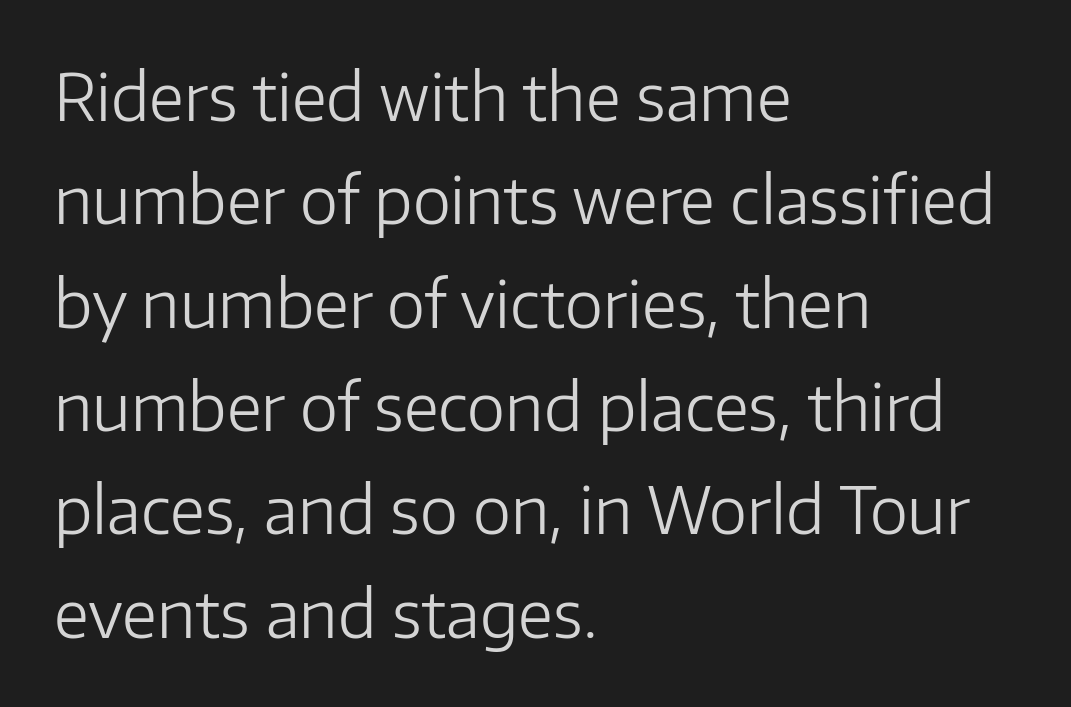
{"serif": "no", "italic": "no", "bold": "no", "weight": "light", "width": "normal", "stroke_contrast": "low", "x_height": "medium", "monospaced": "no", "underline": "no", "align": "left", "line_spacing": "normal", "line_spacing_ratio": 1.59, "letter_spacing": "normal", "letter_spacing_em": 0.0, "glyph_px": 65}
